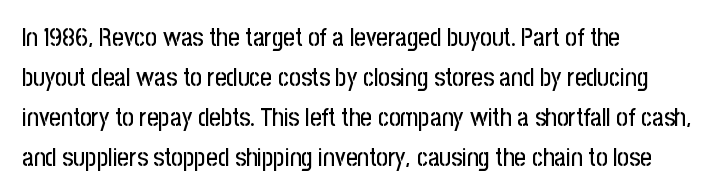
The image shows 25 px text type, upright; set left-aligned, normal line spacing (1.6x), normal letter spacing, not underlined.
